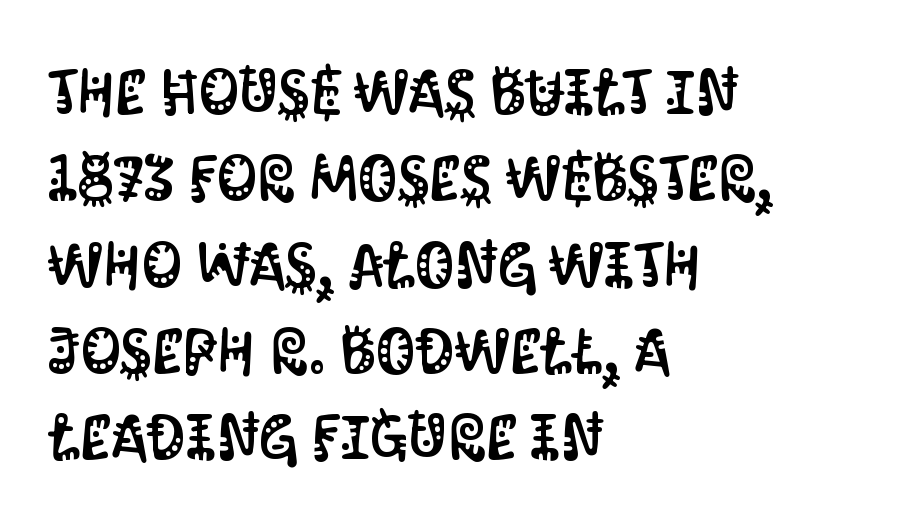
{"serif": "no", "italic": "no", "width": "condensed", "stroke_contrast": "medium", "x_height": "large", "monospaced": "no", "underline": "no", "align": "left", "line_spacing": "normal", "line_spacing_ratio": 1.37, "letter_spacing": "normal", "letter_spacing_em": 0.0, "glyph_px": 63}
